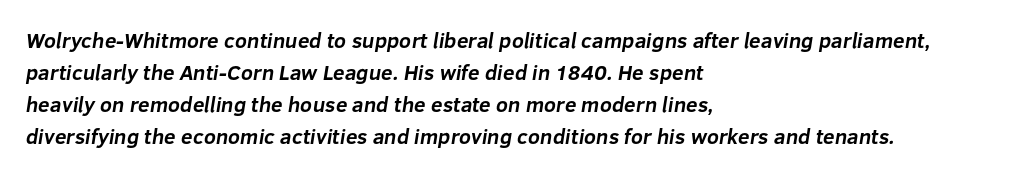
Q: Is the text bold? A: Yes.
Q: Is the text underlined? A: No.
Q: How is the paragraph aligned? A: Left-aligned.
Q: Is the spacing between letters normal or unusually wide? A: Normal.
Q: Is the spacing between lines tight, normal or loose? A: Normal.
